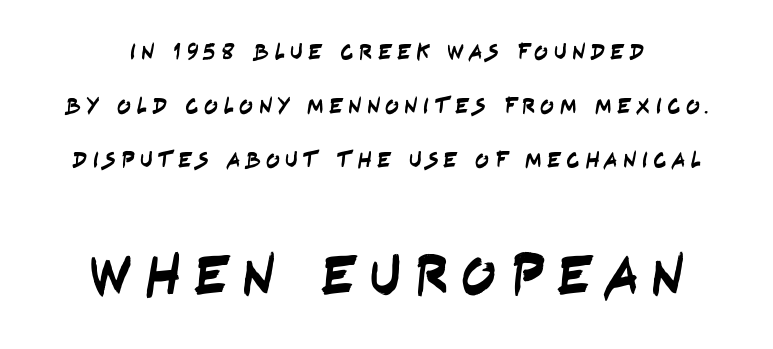
{"serif": "no", "width": "condensed", "stroke_contrast": "low", "x_height": "large", "monospaced": "no", "underline": "no", "line_spacing": "loose", "line_spacing_ratio": 2.34, "letter_spacing": "wide", "letter_spacing_em": 0.22, "larger_block": "second", "size_ratio": 2.52, "glyph_px": 58}
